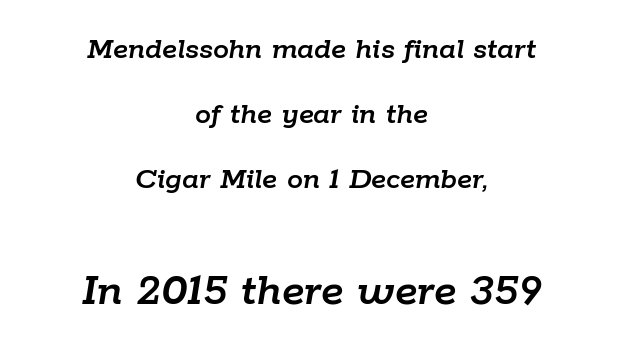
{"italic": "yes", "lean": "right", "slant_degrees": 9, "width": "normal", "stroke_contrast": "low", "x_height": "medium", "monospaced": "no", "underline": "no", "align": "center", "line_spacing": "loose", "line_spacing_ratio": 2.03, "letter_spacing": "normal", "letter_spacing_em": 0.0, "larger_block": "second", "size_ratio": 1.5, "glyph_px": 48}
